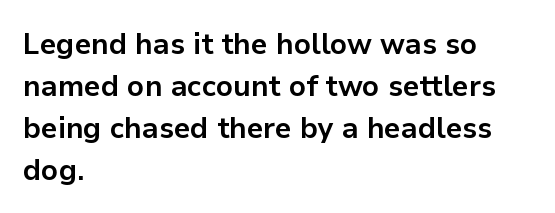
{"serif": "no", "italic": "no", "bold": "yes", "weight": "bold", "width": "normal", "stroke_contrast": "low", "x_height": "medium", "monospaced": "no", "underline": "no", "align": "left", "line_spacing": "normal", "line_spacing_ratio": 1.45, "letter_spacing": "normal", "letter_spacing_em": 0.0, "glyph_px": 29}
